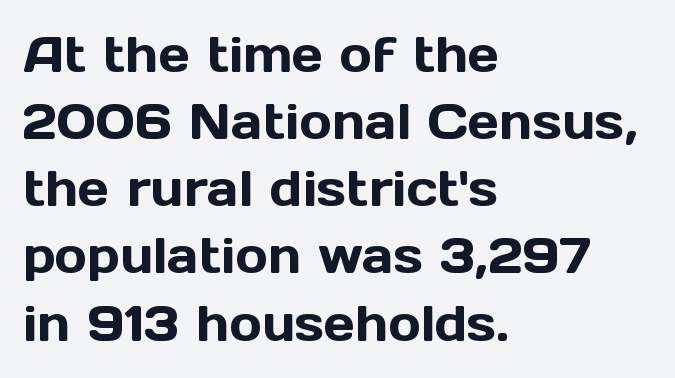
The image shows 49 px sans-serif type, upright; set left-aligned, normal line spacing (1.37x), normal letter spacing, not underlined; a medium x-height.
